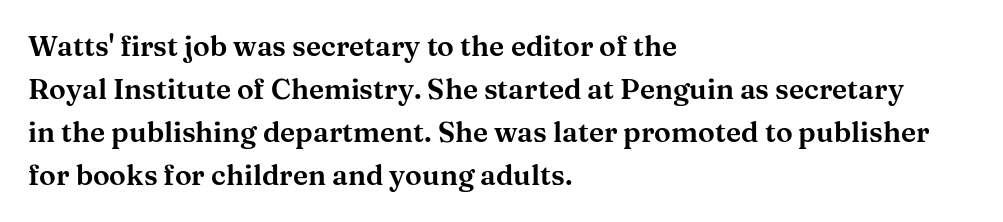
Characters follow at the spacing the type designer built in. The gap between lines stays unmarked. The lines in this sample share a left origin and differ only in where they stop. The glyphs in this specimen are seriffed. Is this a fixed-width face? No — the glyphs have proportional, varying widths.
